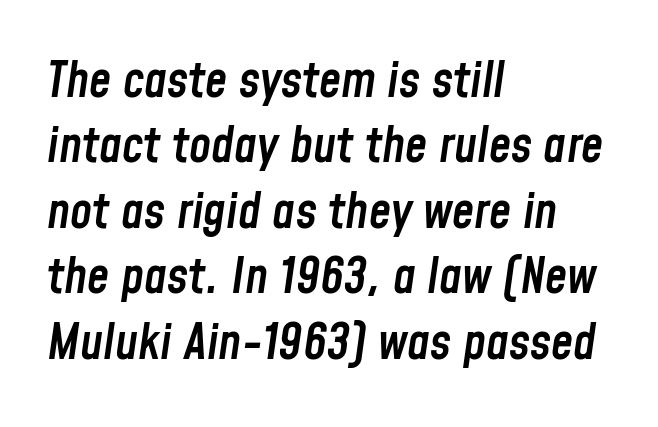
Q: Is the text bold? A: Semi-bold.
Q: Is the text italic (slanted)? A: Yes, it leans right by about 8 degrees.
Q: Is the text underlined? A: No.
Q: How is the paragraph aligned? A: Left-aligned.
Q: Is the spacing between letters normal or unusually wide? A: Normal.
Q: Is the spacing between lines tight, normal or loose? A: Normal.
Q: Width (condensed, normal, or wide)? A: Condensed.
Q: Stroke contrast? A: Low.
Q: x-height? A: Medium.
Q: Monospaced? A: No.
